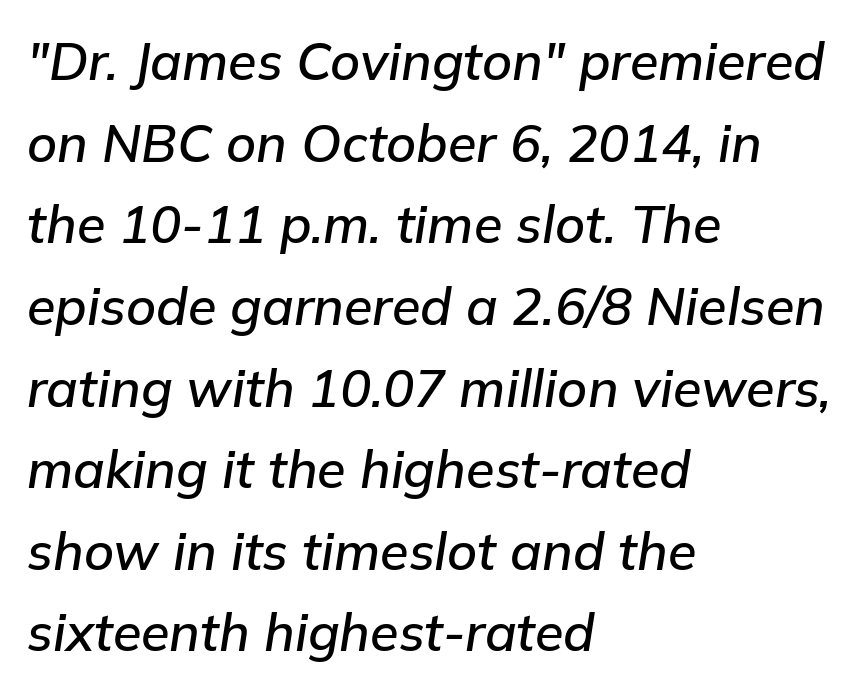
Compared with ordinary roman type, these characters are visibly tilted. The tracking reads as untouched default to a designer's eye. The rows are spaced the way most documents space them. Think of a printed novel: that variable character pitch is what you see here. The space directly below the letters is spotless. Teacher's note: observe the even left margin — that is flush-left alignment.
